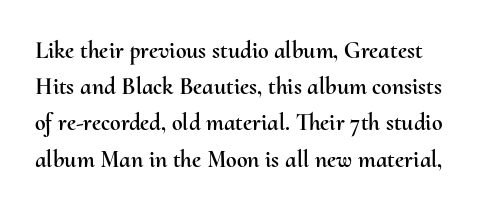
Honestly, the letter spacing is just normal — you wouldn't notice it. Rule under the text: the space is simply empty. The letters stand straight up with perfectly vertical stems. Baseline-to-baseline distance is the conventional proportion of letter height.
